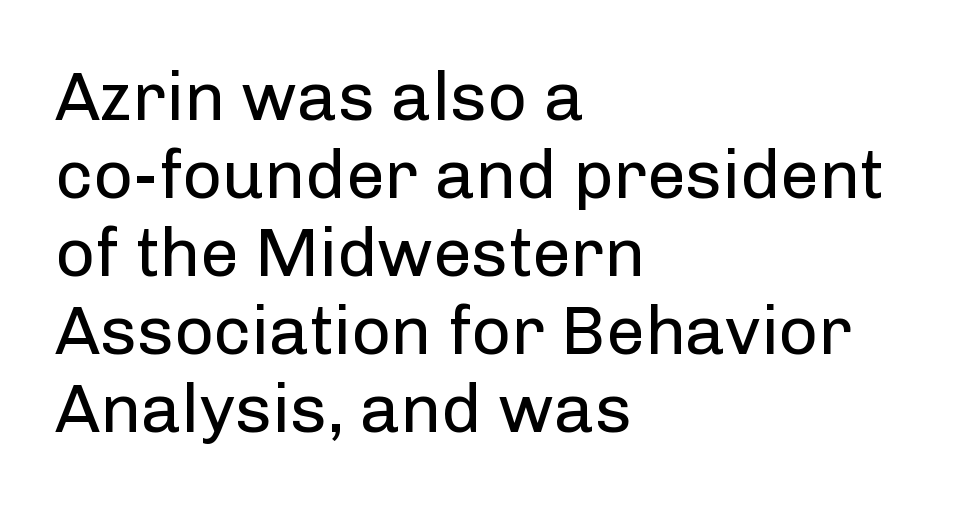
The image shows 69 px regular-weight sans-serif type, upright; set left-aligned, tight line spacing (1.13x), normal letter spacing, not underlined; low stroke contrast and a medium x-height.
